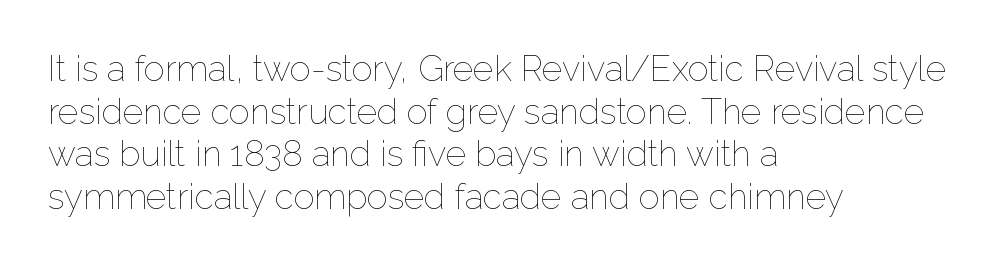
Q: Is the text bold? A: No.
Q: Is the text italic (slanted)? A: No, it is upright.
Q: Is the text underlined? A: No.
Q: How is the paragraph aligned? A: Left-aligned.
Q: Is the spacing between letters normal or unusually wide? A: Normal.
Q: Width (condensed, normal, or wide)? A: Normal.
Q: Stroke contrast? A: Low.
Q: x-height? A: Medium.
Q: Monospaced? A: No.
